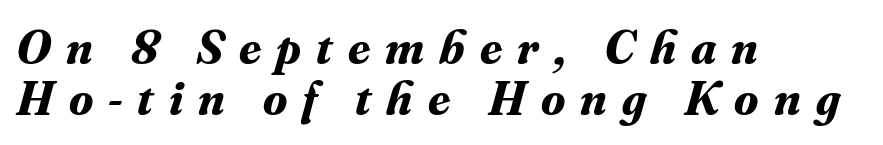
{"serif": "yes", "italic": "yes", "lean": "right", "slant_degrees": 16, "bold": "yes", "weight": "bold", "width": "normal", "stroke_contrast": "medium", "x_height": "small", "monospaced": "no", "underline": "no", "align": "left", "line_spacing": "tight", "line_spacing_ratio": 1.05, "letter_spacing": "wide", "letter_spacing_em": 0.31, "glyph_px": 49}
